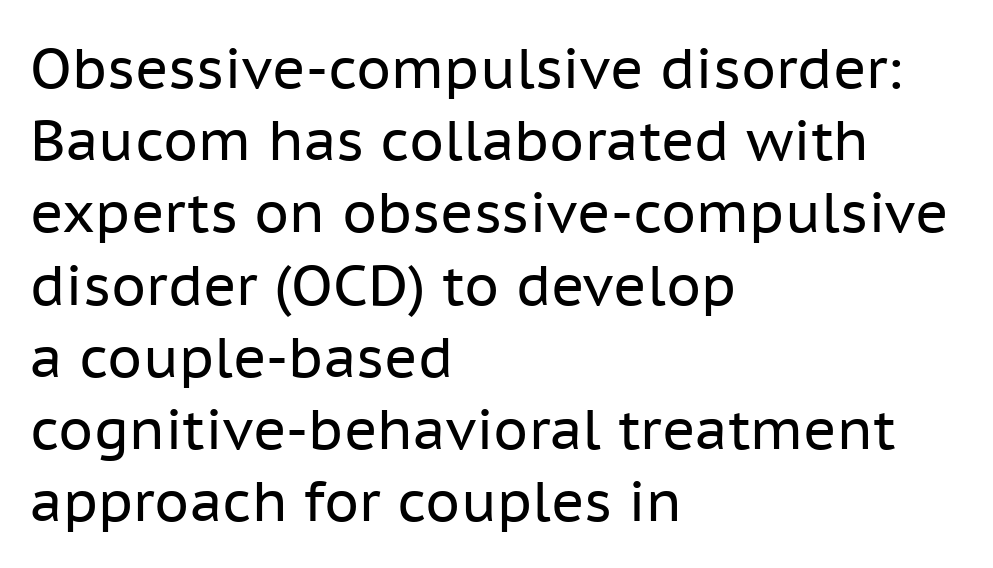
{"serif": "no", "italic": "no", "bold": "no", "weight": "regular", "width": "normal", "stroke_contrast": "low", "x_height": "medium", "monospaced": "no", "underline": "no", "align": "left", "line_spacing": "normal", "line_spacing_ratio": 1.29, "letter_spacing": "normal", "letter_spacing_em": 0.0, "glyph_px": 56}
